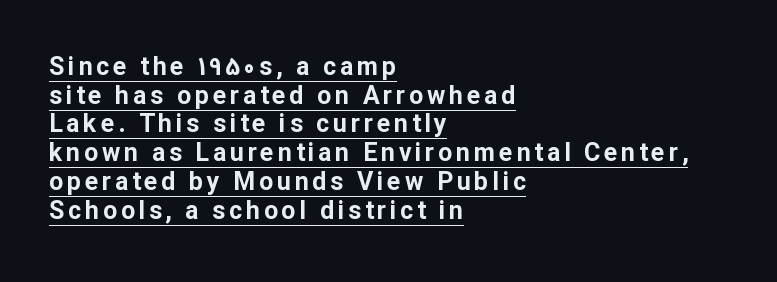
The image shows 25 px bold type, upright; set left-aligned, tight line spacing (1.15x), underlined.
